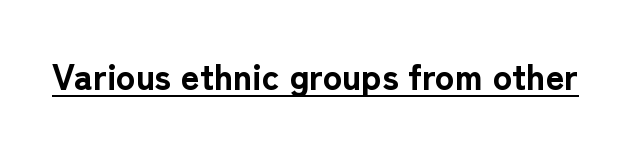
The image shows 36 px bold sans-serif type, upright; set normal letter spacing, underlined; low stroke contrast and a medium x-height.
